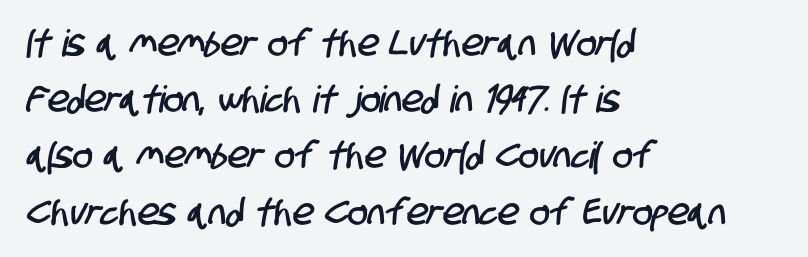
Q: Is the typeface a serif or a sans-serif typeface? A: Sans-serif.
Q: Is the text underlined? A: No.
Q: How is the paragraph aligned? A: Left-aligned.
Q: Is the spacing between letters normal or unusually wide? A: Normal.
Q: Is the spacing between lines tight, normal or loose? A: Normal.
Q: Width (condensed, normal, or wide)? A: Condensed.
Q: Stroke contrast? A: Low.
Q: x-height? A: Large.
Q: Monospaced? A: No.
